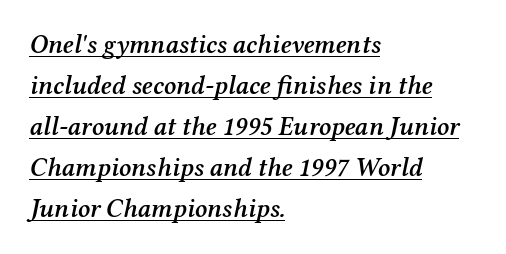
The image shows 26 px text type, italic (leaning right); set left-aligned, normal line spacing (1.58x), normal letter spacing, underlined.
